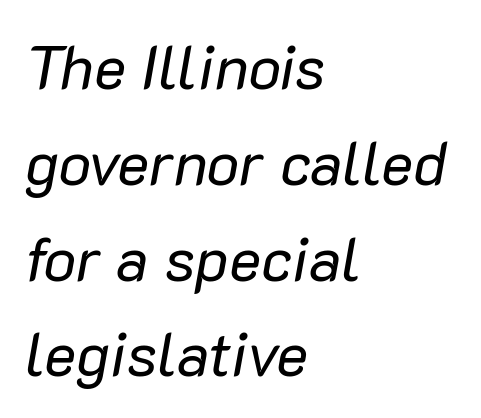
Q: Is the text bold? A: No.
Q: Is the text italic (slanted)? A: Yes, it leans right by about 10 degrees.
Q: Is the text underlined? A: No.
Q: How is the paragraph aligned? A: Left-aligned.
Q: Is the spacing between letters normal or unusually wide? A: Normal.
Q: Is the spacing between lines tight, normal or loose? A: Normal.
Q: Width (condensed, normal, or wide)? A: Normal.
Q: Stroke contrast? A: Low.
Q: x-height? A: Medium.
Q: Monospaced? A: No.
